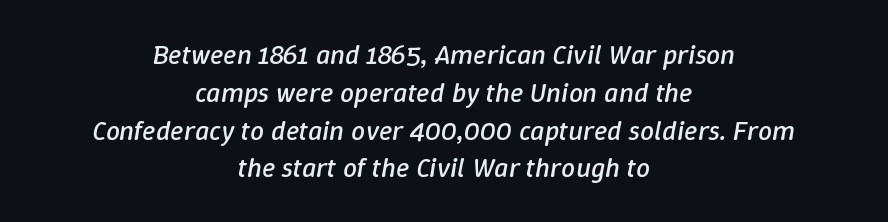
The image shows 28 px regular-weight type, italic (leaning right); set centered, normal line spacing (1.35x), normal letter spacing, not underlined; low stroke contrast and a medium x-height.
